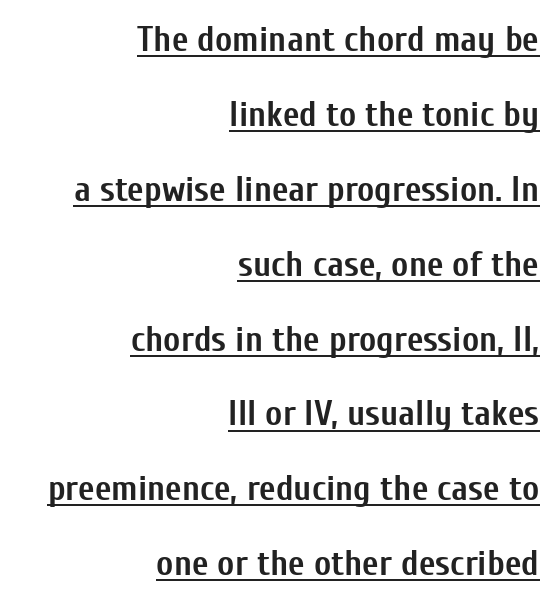
Q: Is the text bold? A: Yes.
Q: Is the text italic (slanted)? A: No, it is upright.
Q: Is the typeface a serif or a sans-serif typeface? A: Sans-serif.
Q: Is the text underlined? A: Yes.
Q: How is the paragraph aligned? A: Right-aligned.
Q: Is the spacing between letters normal or unusually wide? A: Normal.
Q: Is the spacing between lines tight, normal or loose? A: Loose.
Q: Width (condensed, normal, or wide)? A: Condensed.
Q: Stroke contrast? A: Low.
Q: x-height? A: Medium.
Q: Monospaced? A: No.
